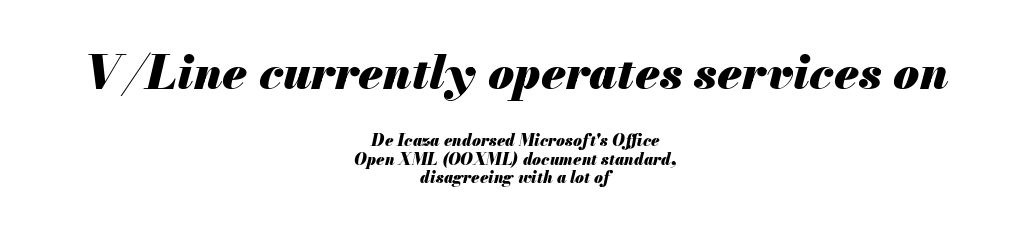
The image shows 47 px heavy type, italic (leaning right); set centered, line spacing 1.16x, normal letter spacing, not underlined; the first (top) block is 2.94x larger; medium stroke contrast and a small x-height.
